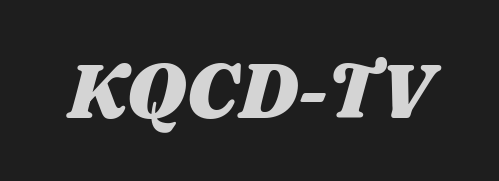
Q: Is the text bold? A: Yes.
Q: Is the text italic (slanted)? A: Yes, it leans right by about 16 degrees.
Q: Is the text underlined? A: No.
Q: Is the spacing between letters normal or unusually wide? A: Normal.
Q: Width (condensed, normal, or wide)? A: Wide.
Q: Stroke contrast? A: Medium.
Q: x-height? A: Medium.
Q: Monospaced? A: No.
